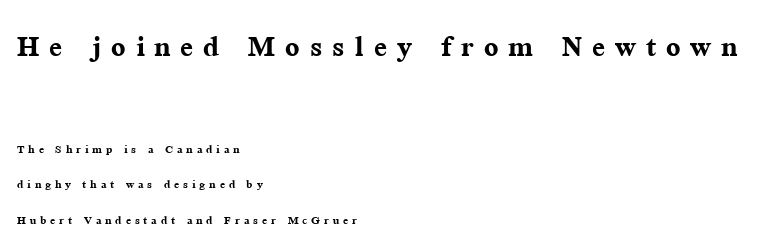
{"serif": "yes", "italic": "no", "bold": "yes", "weight": "semibold", "width": "normal", "stroke_contrast": "medium", "x_height": "medium", "monospaced": "no", "underline": "no", "align": "left", "line_spacing": "loose", "line_spacing_ratio": 2.36, "letter_spacing": "wide", "letter_spacing_em": 0.26, "larger_block": "first", "size_ratio": 2.53, "glyph_px": 38}
